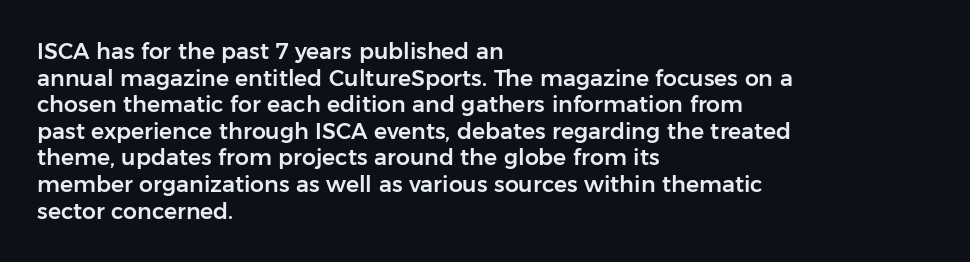
{"italic": "no", "underline": "no", "align": "left", "line_spacing_ratio": 1.21, "letter_spacing": "normal", "letter_spacing_em": 0.0, "glyph_px": 22}
